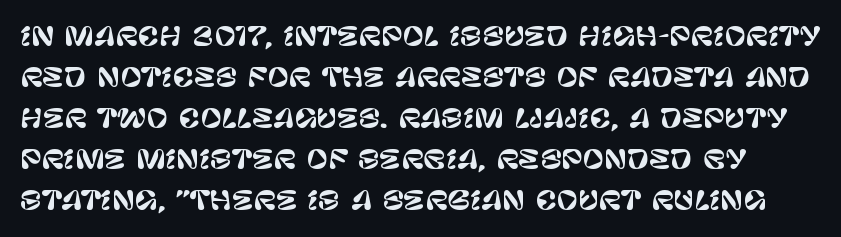
{"underline": "no", "line_spacing": "normal", "line_spacing_ratio": 1.58, "letter_spacing": "normal", "letter_spacing_em": 0.0, "glyph_px": 26}
